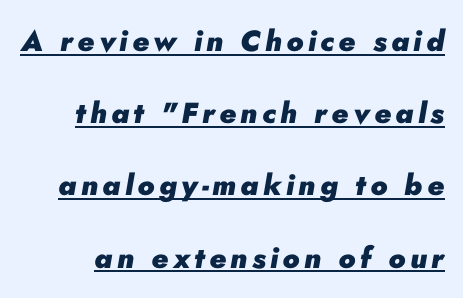
Q: Is the text bold? A: Yes.
Q: Is the text italic (slanted)? A: Yes, it leans right by about 10 degrees.
Q: Is the text underlined? A: Yes.
Q: Is the spacing between lines tight, normal or loose? A: Loose.
Q: Width (condensed, normal, or wide)? A: Normal.
Q: Stroke contrast? A: Low.
Q: x-height? A: Small.
Q: Monospaced? A: No.
